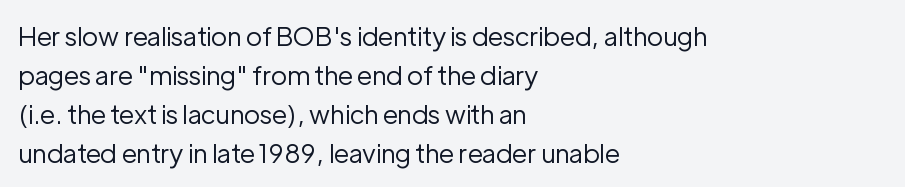
Q: Is the text bold? A: No.
Q: Is the text italic (slanted)? A: No, it is upright.
Q: Is the text underlined? A: No.
Q: How is the paragraph aligned? A: Left-aligned.
Q: Is the spacing between letters normal or unusually wide? A: Normal.
Q: Is the spacing between lines tight, normal or loose? A: Normal.
